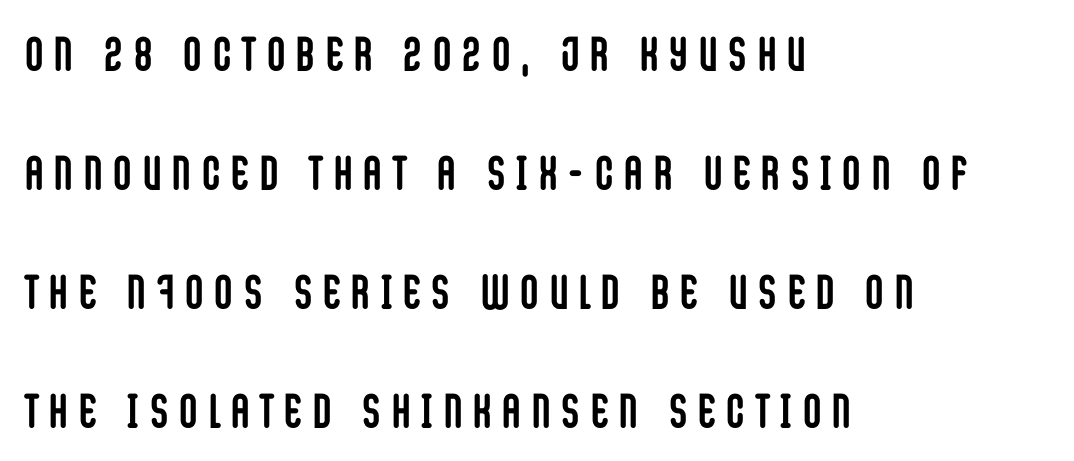
The image shows 48 px semibold, condensed sans-serif type, upright; set left-aligned, loose line spacing (2.48x), unusually wide letter spacing (+0.25 em), not underlined; low stroke contrast and a large x-height.
